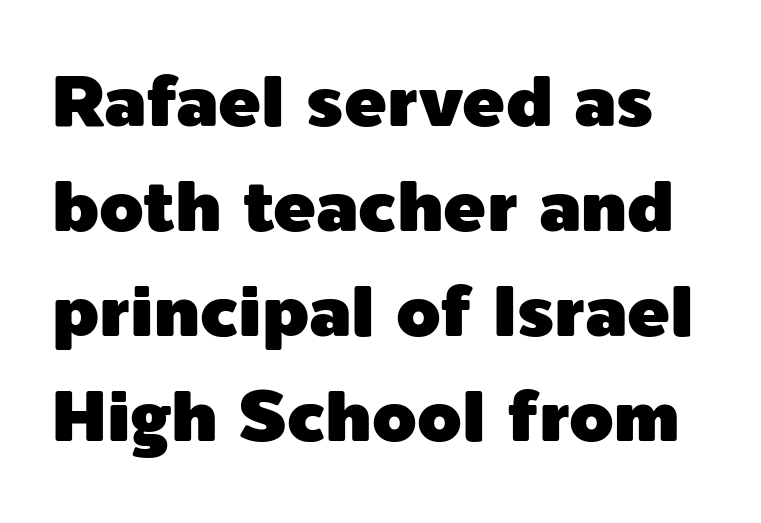
{"serif": "no", "italic": "no", "width": "normal", "x_height": "medium", "monospaced": "no", "underline": "no", "line_spacing": "normal", "line_spacing_ratio": 1.48, "letter_spacing": "normal", "letter_spacing_em": 0.0, "glyph_px": 71}
